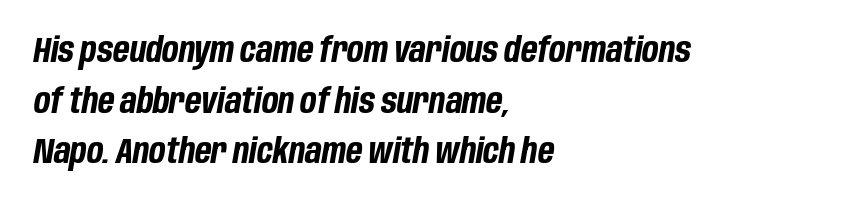
The strokes are fattened all the way to bold. This rendering features lettering with no underline. It's the slanting kind of type. The rows are spaced the way most documents space them.
